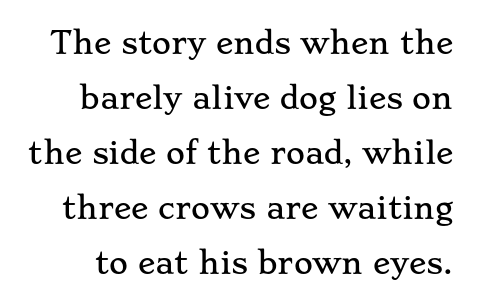
The image shows 29 px wide serif type, upright; set loose line spacing (1.9x), normal letter spacing, not underlined; low stroke contrast and a small x-height.
